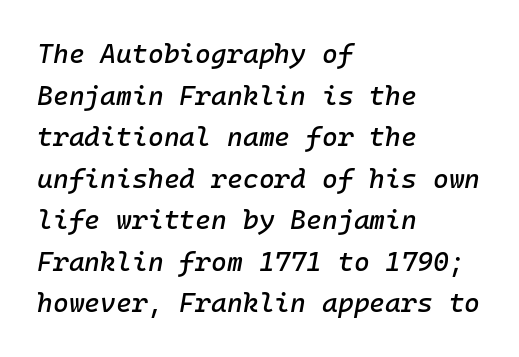
Q: Is the text italic (slanted)? A: Yes, it leans right by about 10 degrees.
Q: Is the text underlined? A: No.
Q: How is the paragraph aligned? A: Left-aligned.
Q: Is the spacing between letters normal or unusually wide? A: Normal.
Q: Is the spacing between lines tight, normal or loose? A: Normal.
